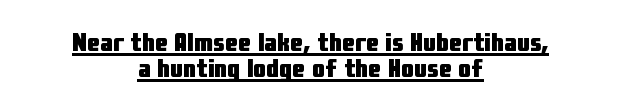
When letters stand straight like this, we call the style roman or upright. The typesetting leans heavy: a genuine bold. Has an underline been added? It has. A student would call this center alignment; a typographer would say set centered.
